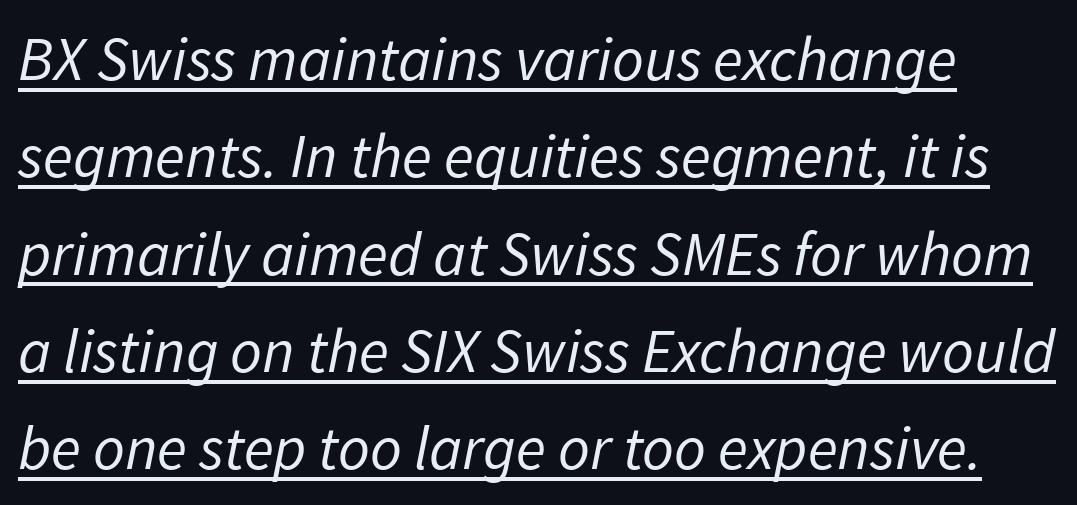
The horizontal fit of the characters is conventional and even. This sample has the flowing, uneven cadence of proportional lettering. The font's italic variant was chosen for this text. On a weight scale, this lands at 450 or below. Reading down the column, the eye jumps a familiar distance to each next line.
